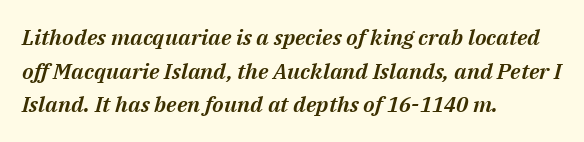
The image shows 22 px text type, italic (leaning right); set left-aligned, normal line spacing (1.53x), normal letter spacing, not underlined.
